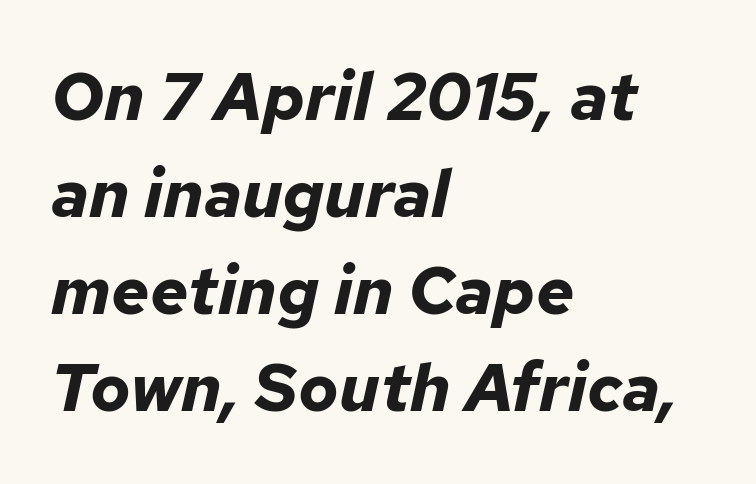
Q: Is the text bold? A: Yes.
Q: Is the text italic (slanted)? A: Yes, it leans right by about 12 degrees.
Q: Is the text underlined? A: No.
Q: How is the paragraph aligned? A: Left-aligned.
Q: Is the spacing between letters normal or unusually wide? A: Normal.
Q: Is the spacing between lines tight, normal or loose? A: Normal.
Q: Width (condensed, normal, or wide)? A: Normal.
Q: Stroke contrast? A: Low.
Q: x-height? A: Medium.
Q: Monospaced? A: No.
